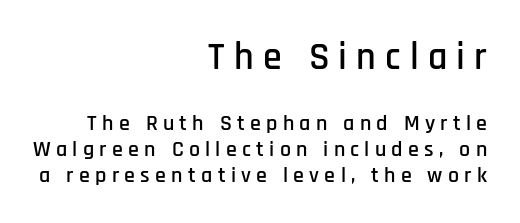
Two sizes are in play, and the larger belongs to the first block. In terms of posture, this sample is upright. Look at the tracking — it's clearly loosened, letters drifting apart. These lines are rendered in a variable-pitch font.
